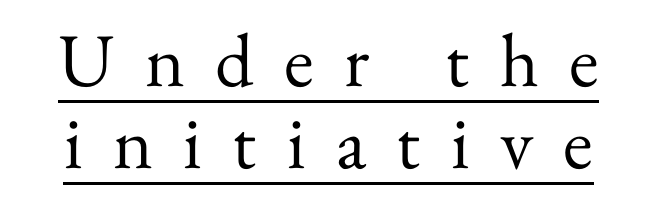
Q: Is the text bold? A: No.
Q: Is the text italic (slanted)? A: No, it is upright.
Q: Is the typeface a serif or a sans-serif typeface? A: Serif.
Q: Is the text underlined? A: Yes.
Q: Is the spacing between letters normal or unusually wide? A: Unusually wide.
Q: Is the spacing between lines tight, normal or loose? A: Tight.
Q: Width (condensed, normal, or wide)? A: Normal.
Q: Stroke contrast? A: Medium.
Q: x-height? A: Small.
Q: Monospaced? A: No.
